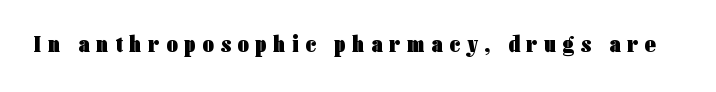
Someone cranked the tracking dial way up on this one. When letters stand straight like this, we call the style roman or upright. Bare-footed words on every line. The strokes are fattened all the way to bold.
